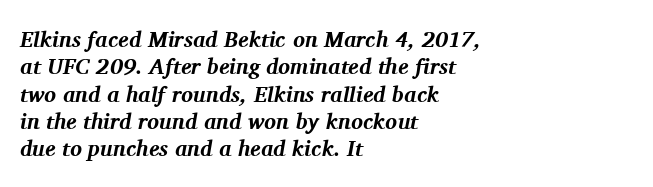
The image shows 22 px bold type, italic (leaning right); set left-aligned, line spacing 1.24x, normal letter spacing, not underlined.
